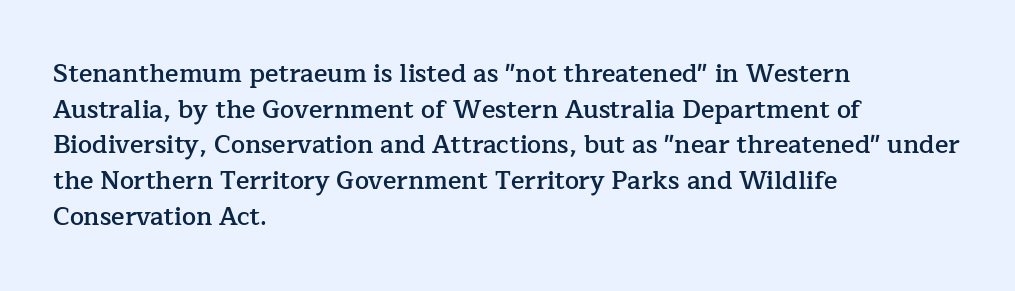
Q: Is the text bold? A: Semi-bold.
Q: Is the text italic (slanted)? A: No, it is upright.
Q: Is the text underlined? A: No.
Q: How is the paragraph aligned? A: Left-aligned.
Q: Is the spacing between letters normal or unusually wide? A: Normal.
Q: Is the spacing between lines tight, normal or loose? A: Normal.
